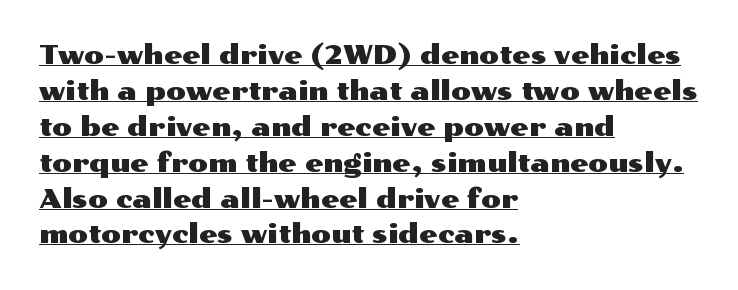
A typesetter would mark this as roman, not italic. The sample's only ornament is a line tracing under the words. This sample is left-justified, so line endings fall wherever the words run out. Leading matches the norm, producing a regular column. These lines keep a tight, regular rhythm from letter to letter.
